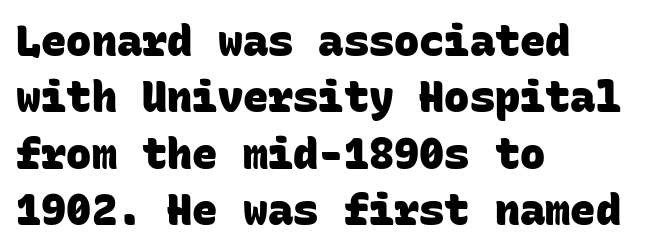
The image shows 42 px heavy sans-serif type, monospaced; set left-aligned, normal line spacing (1.34x), normal letter spacing, not underlined; low stroke contrast and a large x-height.
